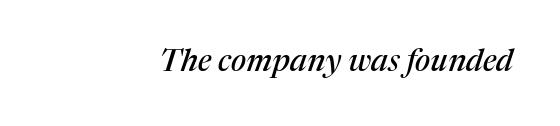
{"serif": "yes", "italic": "yes", "lean": "right", "slant_degrees": 17, "width": "normal", "stroke_contrast": "medium", "x_height": "medium", "monospaced": "no", "underline": "no", "letter_spacing": "normal", "letter_spacing_em": 0.0, "glyph_px": 31}
